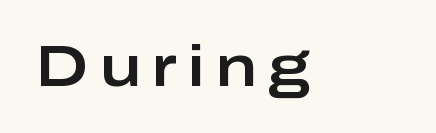
The face used here is a sans, in the tradition of grotesques and geometrics. The face used here is proportionally spaced, like ordinary book or web type. Does the copy run flush right? No — it runs flush left. The foot of each line stays bare and open. Ordinary non-slanted type is in use. The letters are spread apart with noticeably loose tracking.
